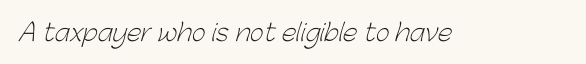
Rule under the text: the space is simply empty. What stands out about the letter spacing? Nothing — it is the standard amount. Think standard paragraph weight, or any step lighter than that.
